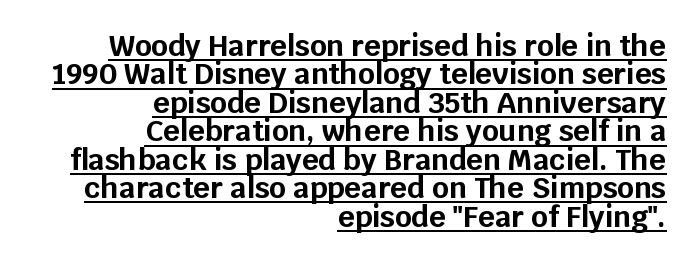
{"serif": "no", "italic": "no", "bold": "yes", "weight": "bold", "width": "normal", "stroke_contrast": "low", "x_height": "large", "monospaced": "no", "underline": "yes", "align": "right", "line_spacing": "tight", "line_spacing_ratio": 0.98, "letter_spacing": "normal", "letter_spacing_em": 0.0, "glyph_px": 29}
